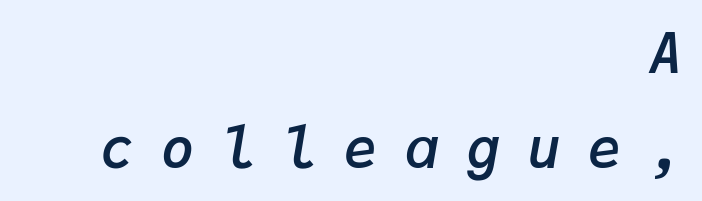
{"italic": "yes", "lean": "right", "slant_degrees": 9, "bold": "semi", "weight": "semibold", "width": "normal", "stroke_contrast": "low", "x_height": "medium", "monospaced": "yes", "underline": "no", "align": "right", "line_spacing": "normal", "line_spacing_ratio": 1.69, "letter_spacing": "wide", "letter_spacing_em": 0.49, "glyph_px": 56}
